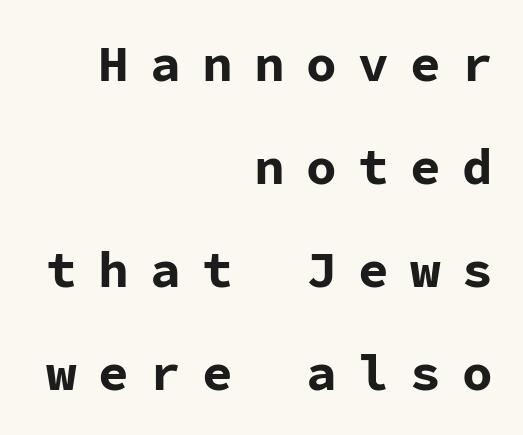
{"serif": "no", "italic": "no", "bold": "yes", "weight": "bold", "width": "normal", "stroke_contrast": "low", "x_height": "medium", "monospaced": "yes", "underline": "no", "align": "right", "line_spacing": "loose", "line_spacing_ratio": 2.02, "letter_spacing": "wide", "letter_spacing_em": 0.42, "glyph_px": 51}
